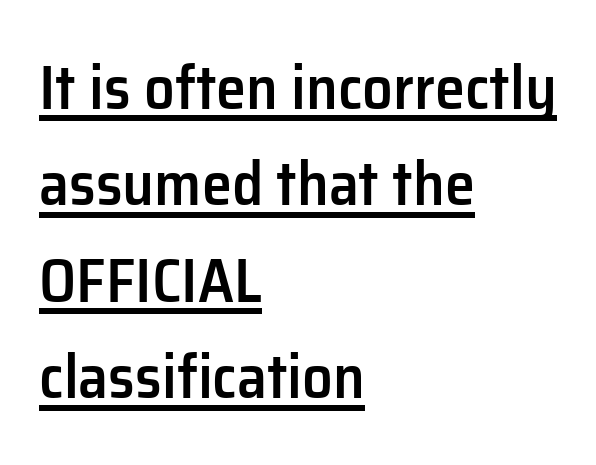
Q: Is the text bold? A: Semi-bold.
Q: Is the text italic (slanted)? A: No, it is upright.
Q: Is the typeface a serif or a sans-serif typeface? A: Sans-serif.
Q: Is the text underlined? A: Yes.
Q: How is the paragraph aligned? A: Left-aligned.
Q: Is the spacing between letters normal or unusually wide? A: Normal.
Q: Is the spacing between lines tight, normal or loose? A: Normal.
Q: Width (condensed, normal, or wide)? A: Normal.
Q: Stroke contrast? A: Low.
Q: x-height? A: Medium.
Q: Monospaced? A: No.
